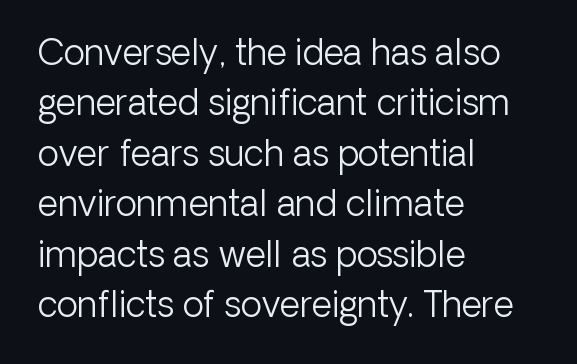
The image shows 35 px light sans-serif type, upright; set left-aligned, normal line spacing (1.44x), normal letter spacing, not underlined; low stroke contrast and a medium x-height.
